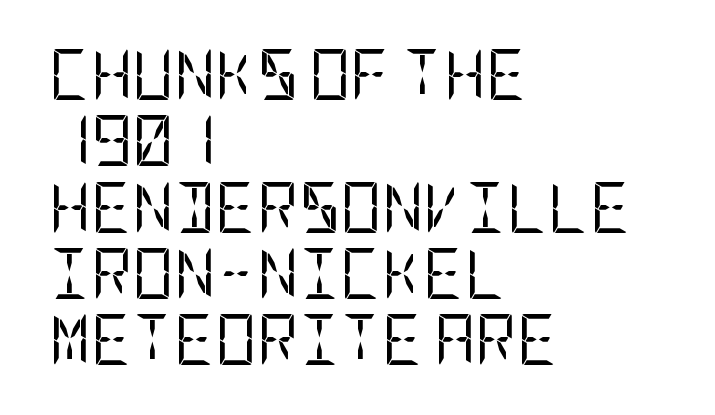
Q: Is the text bold? A: No.
Q: Is the text italic (slanted)? A: No, it is upright.
Q: Is the typeface a serif or a sans-serif typeface? A: Sans-serif.
Q: Is the text underlined? A: No.
Q: How is the paragraph aligned? A: Left-aligned.
Q: Is the spacing between letters normal or unusually wide? A: Normal.
Q: Is the spacing between lines tight, normal or loose? A: Normal.
Q: Width (condensed, normal, or wide)? A: Condensed.
Q: Stroke contrast? A: Low.
Q: x-height? A: Large.
